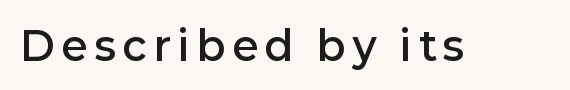
The image shows 40 px semibold sans-serif type, upright; set not underlined; low stroke contrast and a medium x-height.
